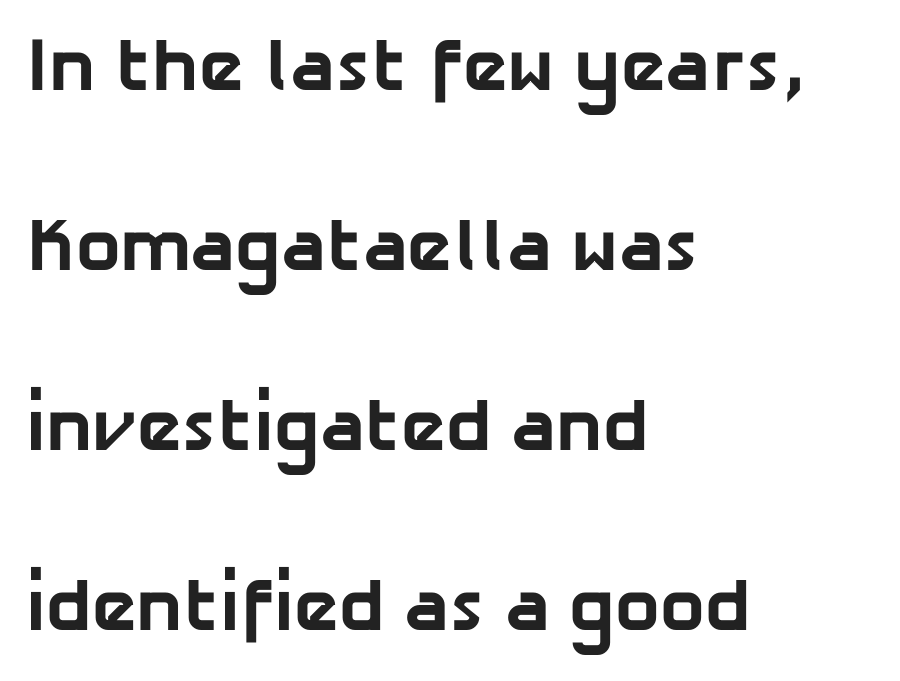
Q: Is the text bold? A: Yes.
Q: Is the typeface a serif or a sans-serif typeface? A: Sans-serif.
Q: Is the text underlined? A: No.
Q: How is the paragraph aligned? A: Left-aligned.
Q: Is the spacing between letters normal or unusually wide? A: Normal.
Q: Is the spacing between lines tight, normal or loose? A: Loose.
Q: Width (condensed, normal, or wide)? A: Normal.
Q: Stroke contrast? A: Low.
Q: x-height? A: Medium.
Q: Monospaced? A: No.
